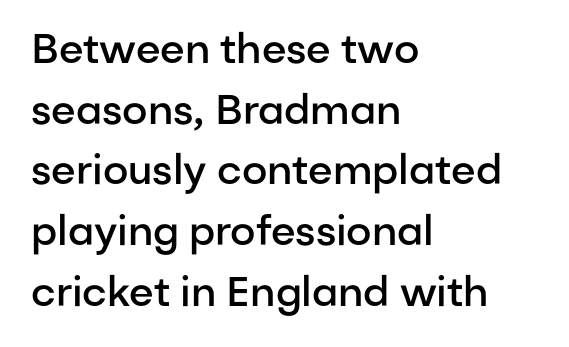
The image shows 41 px semibold sans-serif type, upright; set left-aligned, normal line spacing (1.48x), normal letter spacing, not underlined; low stroke contrast and a medium x-height.
